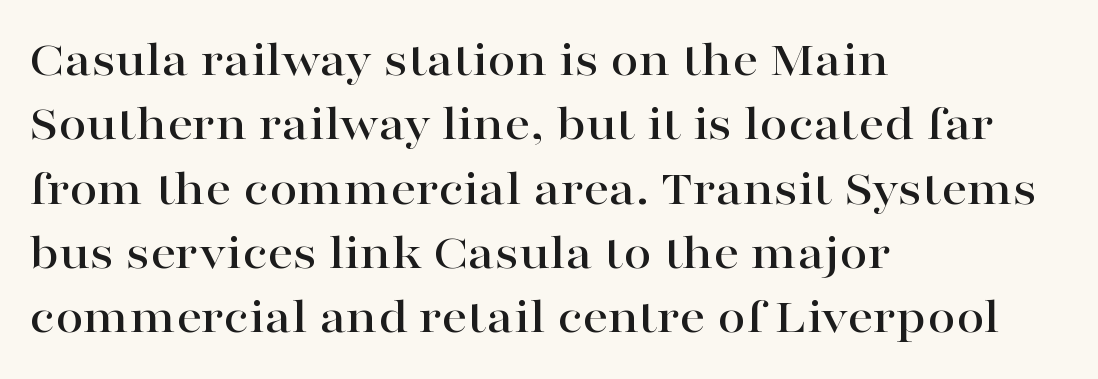
Q: Is the text italic (slanted)? A: No, it is upright.
Q: Is the typeface a serif or a sans-serif typeface? A: Serif.
Q: Is the text underlined? A: No.
Q: How is the paragraph aligned? A: Left-aligned.
Q: Is the spacing between letters normal or unusually wide? A: Normal.
Q: Is the spacing between lines tight, normal or loose? A: Normal.
Q: Width (condensed, normal, or wide)? A: Wide.
Q: Stroke contrast? A: High.
Q: x-height? A: Medium.
Q: Monospaced? A: No.
